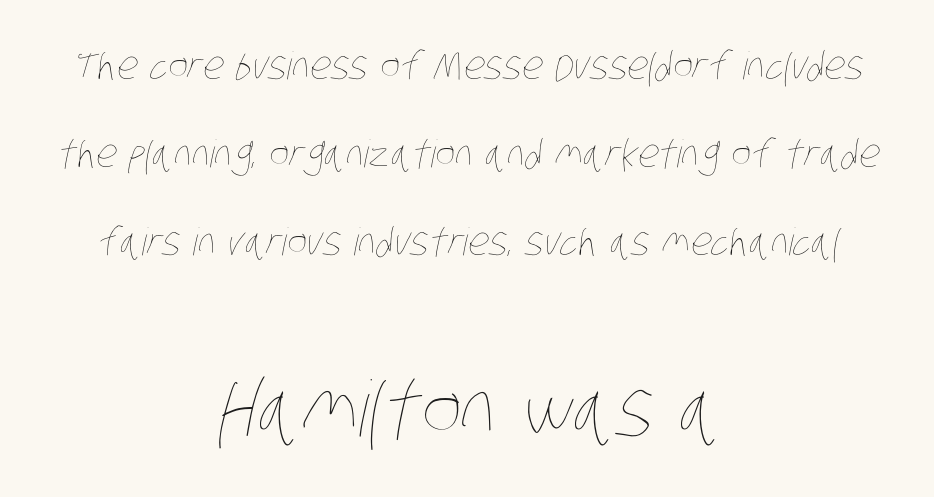
The image shows 77 px thin, condensed type; set centered, loose line spacing (2.31x), normal letter spacing, not underlined; the second (bottom) block is 2.03x larger; low stroke contrast and a large x-height.
